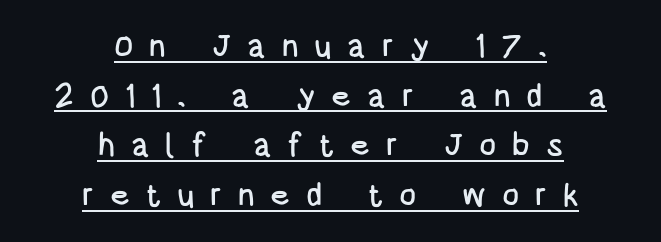
The image shows 32 px condensed sans-serif type, upright; set centered, normal line spacing (1.55x), unusually wide letter spacing (+0.49 em), underlined; low stroke contrast and a large x-height.
